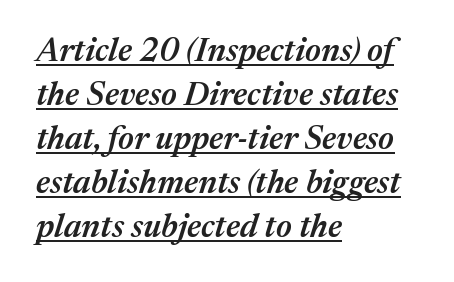
The image shows 33 px semibold type, italic (leaning right); set left-aligned, normal line spacing (1.33x), normal letter spacing, underlined; medium stroke contrast and a medium x-height.
